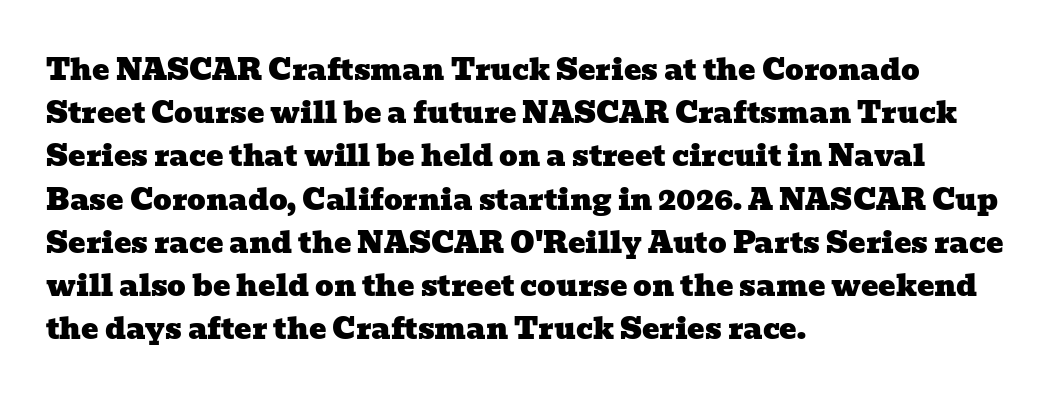
This rendering leaves character spacing at its baseline value. These lines sit exactly where default settings would place them. The lines are quadded left. Glance below the letters and you will spot only blank space. Here the designer chose a conventional face with non-uniform glyph widths. Old-style or modern, the face here clearly has serifs.
